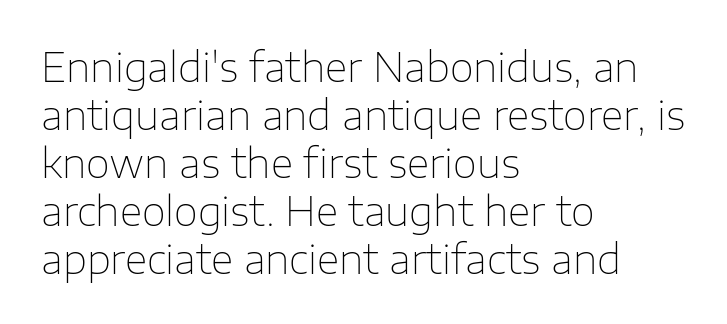
{"serif": "no", "italic": "no", "bold": "no", "weight": "thin", "width": "normal", "stroke_contrast": "low", "x_height": "medium", "monospaced": "no", "underline": "no", "align": "left", "line_spacing_ratio": 1.23, "letter_spacing": "normal", "letter_spacing_em": 0.0, "glyph_px": 39}
